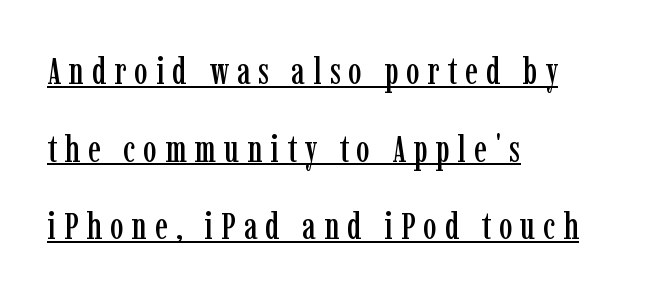
Q: Is the text italic (slanted)? A: No, it is upright.
Q: Is the typeface a serif or a sans-serif typeface? A: Serif.
Q: Is the text underlined? A: Yes.
Q: How is the paragraph aligned? A: Left-aligned.
Q: Is the spacing between letters normal or unusually wide? A: Unusually wide.
Q: Is the spacing between lines tight, normal or loose? A: Loose.
Q: Width (condensed, normal, or wide)? A: Condensed.
Q: Stroke contrast? A: Low.
Q: x-height? A: Medium.
Q: Monospaced? A: No.
